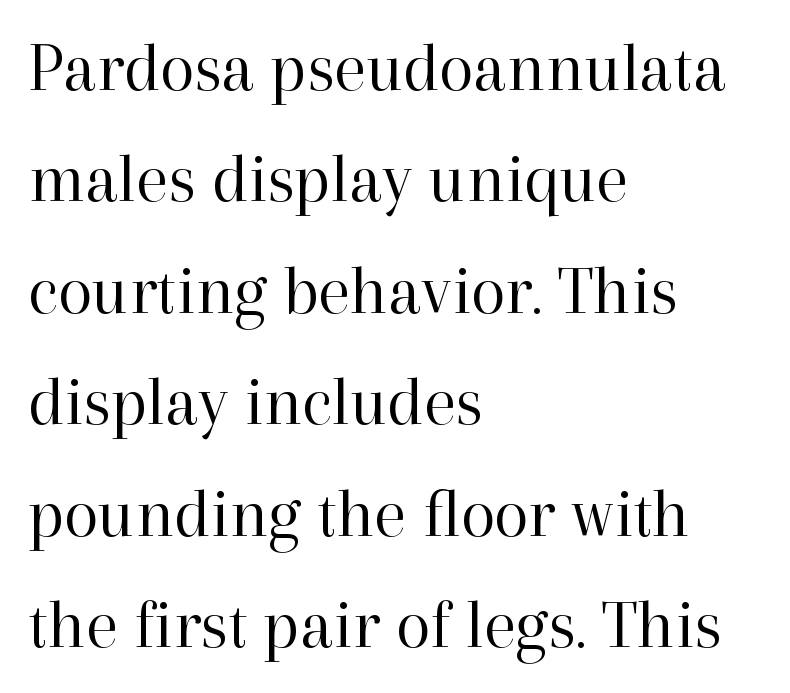
Q: Is the text bold? A: No.
Q: Is the text italic (slanted)? A: No, it is upright.
Q: Is the typeface a serif or a sans-serif typeface? A: Serif.
Q: Is the text underlined? A: No.
Q: How is the paragraph aligned? A: Left-aligned.
Q: Is the spacing between letters normal or unusually wide? A: Normal.
Q: Is the spacing between lines tight, normal or loose? A: Normal.
Q: Width (condensed, normal, or wide)? A: Normal.
Q: Stroke contrast? A: High.
Q: x-height? A: Medium.
Q: Monospaced? A: No.
